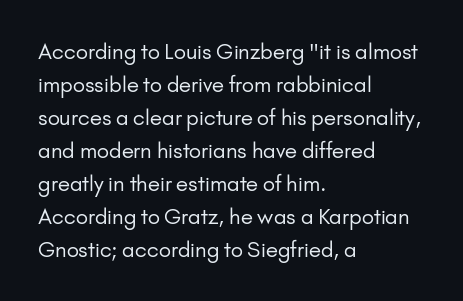
No italicization has been applied; the sample stays upright. This rendering features lettering with no underline. Summary of weight: not heavy and not bold. The typesetter chose a ragged-right arrangement here. The vertical gap from one line to the next is medium.
